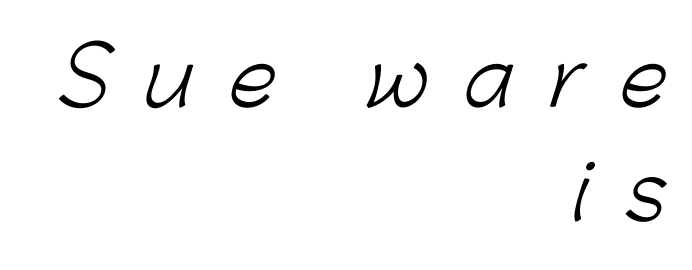
Q: Is the text bold? A: No.
Q: Is the typeface a serif or a sans-serif typeface? A: Sans-serif.
Q: Is the text underlined? A: No.
Q: How is the paragraph aligned? A: Right-aligned.
Q: Is the spacing between letters normal or unusually wide? A: Unusually wide.
Q: Is the spacing between lines tight, normal or loose? A: Normal.
Q: Width (condensed, normal, or wide)? A: Normal.
Q: Stroke contrast? A: Low.
Q: x-height? A: Medium.
Q: Monospaced? A: No.
